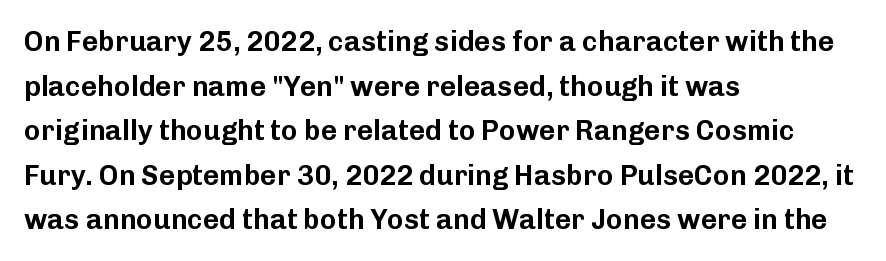
Q: Is the text italic (slanted)? A: No, it is upright.
Q: Is the typeface a serif or a sans-serif typeface? A: Sans-serif.
Q: Is the text underlined? A: No.
Q: How is the paragraph aligned? A: Left-aligned.
Q: Is the spacing between letters normal or unusually wide? A: Normal.
Q: Is the spacing between lines tight, normal or loose? A: Normal.
Q: Width (condensed, normal, or wide)? A: Normal.
Q: Stroke contrast? A: Low.
Q: x-height? A: Medium.
Q: Monospaced? A: No.
